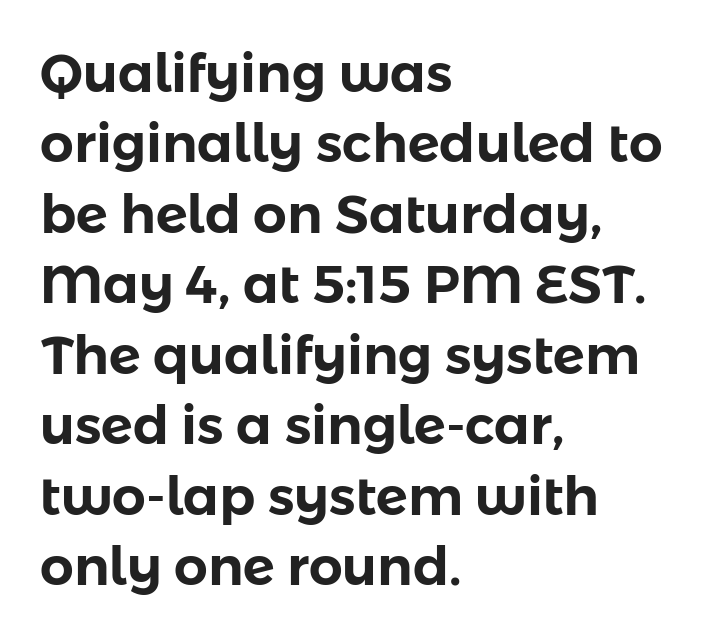
Interline gaps are of average width in this sample. Is this a sans? Yes — the strokes have no serifs. Varying glyph widths throughout — classic text-font behaviour. Every character sits straight up, as roman type does. Caption: multi-line text, flush left, ragged right.
